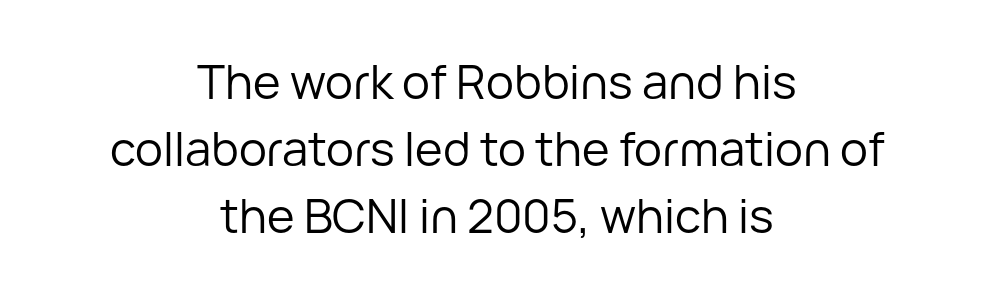
The image shows 47 px regular-weight sans-serif type, upright; set centered, normal line spacing (1.43x), normal letter spacing, not underlined; low stroke contrast and a medium x-height.
